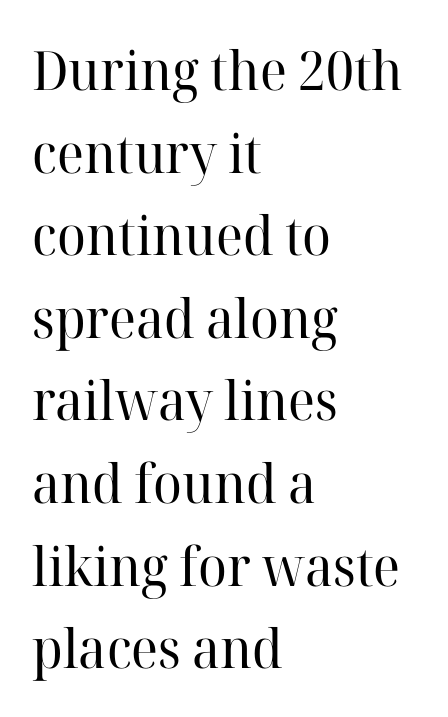
{"serif": "yes", "italic": "no", "bold": "no", "weight": "regular", "width": "normal", "stroke_contrast": "high", "x_height": "medium", "monospaced": "no", "underline": "no", "align": "left", "line_spacing": "normal", "line_spacing_ratio": 1.53, "letter_spacing": "normal", "letter_spacing_em": 0.0, "glyph_px": 54}
